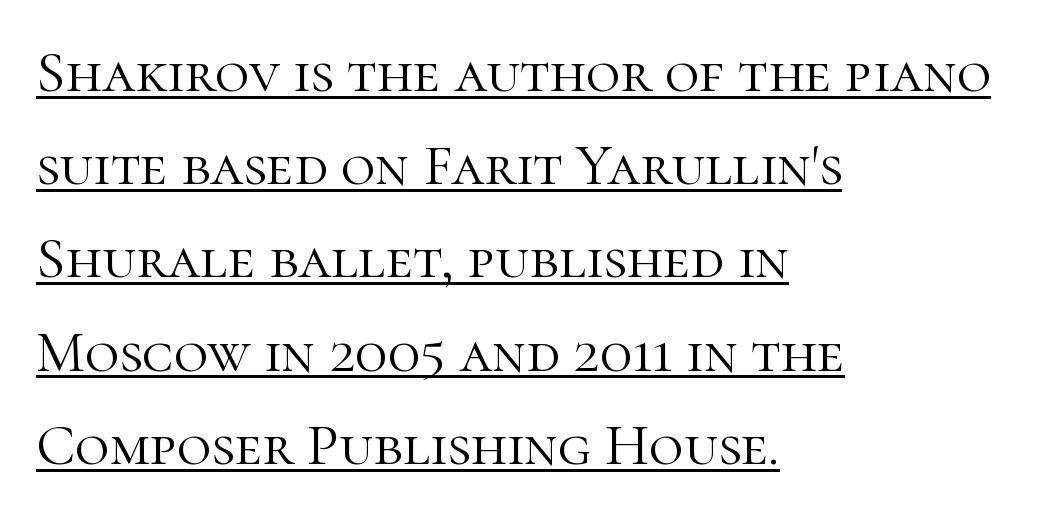
The image shows 59 px light serif type, upright; set left-aligned, normal line spacing (1.58x), normal letter spacing, underlined; high stroke contrast and a medium x-height.
